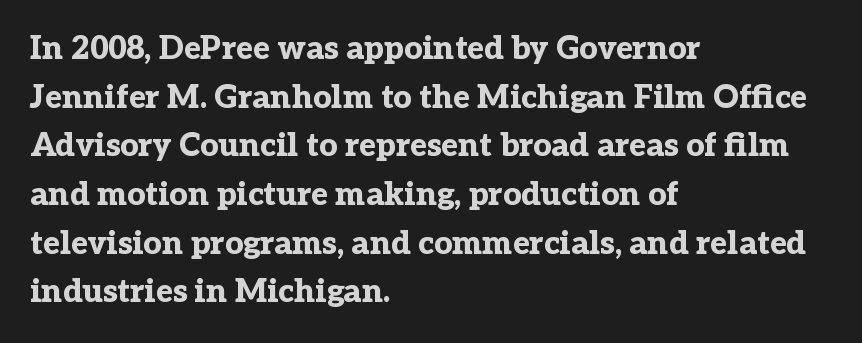
The image shows 32 px bold serif type, upright; set left-aligned, normal line spacing (1.52x), normal letter spacing, not underlined; low stroke contrast and a medium x-height.
